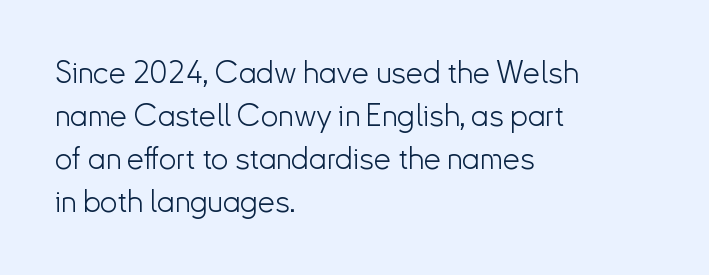
Q: Is the text bold? A: No.
Q: Is the text italic (slanted)? A: No, it is upright.
Q: Is the typeface a serif or a sans-serif typeface? A: Sans-serif.
Q: Is the text underlined? A: No.
Q: How is the paragraph aligned? A: Left-aligned.
Q: Is the spacing between letters normal or unusually wide? A: Normal.
Q: Is the spacing between lines tight, normal or loose? A: Normal.
Q: Width (condensed, normal, or wide)? A: Normal.
Q: Stroke contrast? A: Low.
Q: x-height? A: Small.
Q: Monospaced? A: No.
